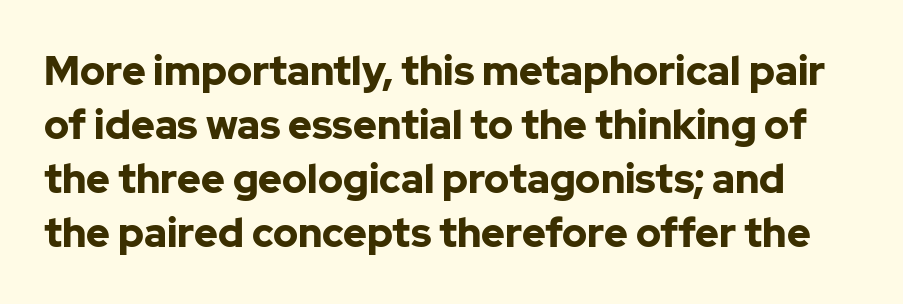
Q: Is the text bold? A: Yes.
Q: Is the text italic (slanted)? A: No, it is upright.
Q: Is the typeface a serif or a sans-serif typeface? A: Sans-serif.
Q: Is the text underlined? A: No.
Q: Is the spacing between letters normal or unusually wide? A: Normal.
Q: Is the spacing between lines tight, normal or loose? A: Normal.
Q: Width (condensed, normal, or wide)? A: Normal.
Q: Stroke contrast? A: Low.
Q: x-height? A: Medium.
Q: Monospaced? A: No.
